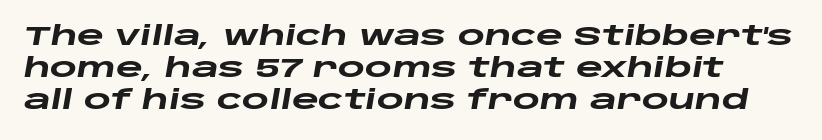
Nobody drew a line under any word here. Tracking here is standard; glyphs follow each other at the usual distance. You'd pick this weight for a headline — it's a proper bold. The specimen reads as italic at a glance.
